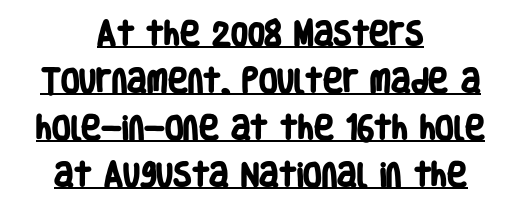
The tracking reads as untouched default to a designer's eye. Centered paragraph, ragged on both sides. A dark, heavy texture on the line: the type is bold. The typesetter has applied underlining to the passage shown.
